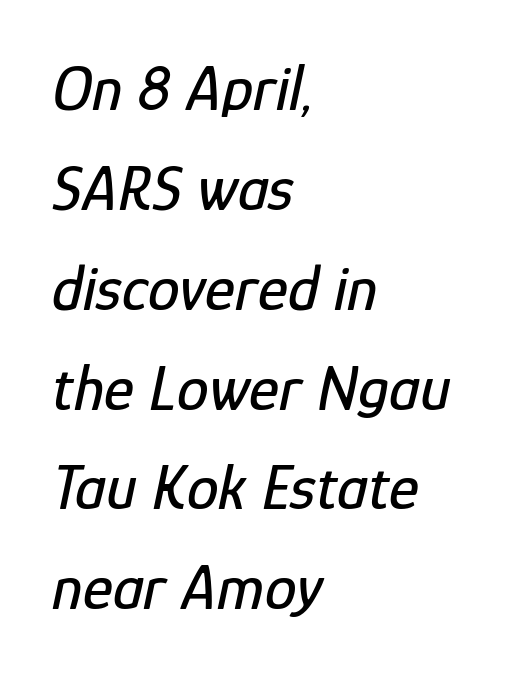
{"italic": "yes", "lean": "right", "slant_degrees": 12, "width": "condensed", "stroke_contrast": "low", "x_height": "medium", "monospaced": "no", "underline": "no", "align": "left", "line_spacing": "normal", "line_spacing_ratio": 1.56, "letter_spacing": "normal", "letter_spacing_em": 0.0, "glyph_px": 64}
